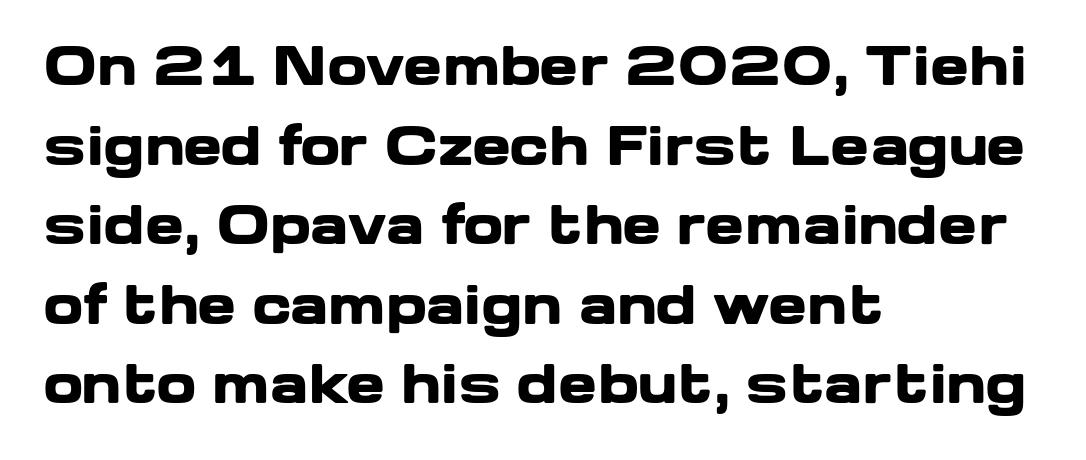
The letters advance in unequal steps, a hallmark of proportional type. The letters stand upright; this is a roman face. In terms of weight, the rendering is a true, heavy bold. The type is set solid horizontally, with unmodified tracking.
